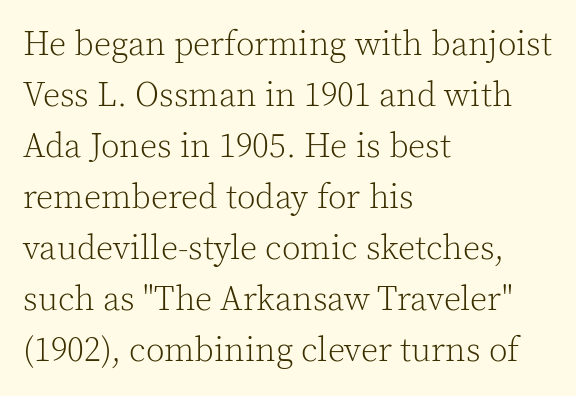
{"serif": "yes", "italic": "no", "bold": "no", "weight": "light", "width": "normal", "x_height": "medium", "monospaced": "no", "underline": "no", "align": "left", "line_spacing": "normal", "line_spacing_ratio": 1.5, "letter_spacing": "normal", "letter_spacing_em": 0.0, "glyph_px": 34}
